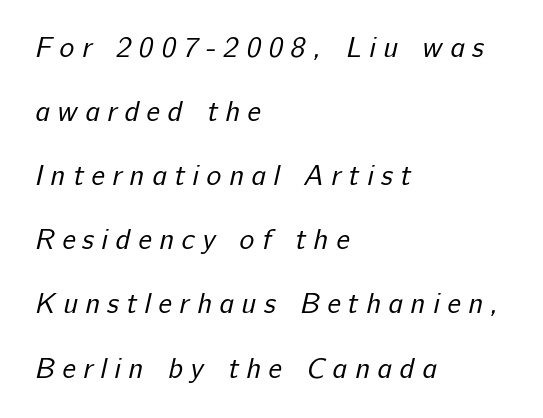
Q: Is the text bold? A: No.
Q: Is the typeface a serif or a sans-serif typeface? A: Sans-serif.
Q: Is the text underlined? A: No.
Q: How is the paragraph aligned? A: Left-aligned.
Q: Is the spacing between letters normal or unusually wide? A: Unusually wide.
Q: Is the spacing between lines tight, normal or loose? A: Loose.
Q: Width (condensed, normal, or wide)? A: Normal.
Q: Stroke contrast? A: Low.
Q: x-height? A: Medium.
Q: Monospaced? A: No.
